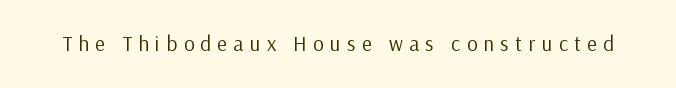
{"italic": "no", "bold": "no", "underline": "no", "letter_spacing": "wide", "letter_spacing_em": 0.3, "glyph_px": 21}
